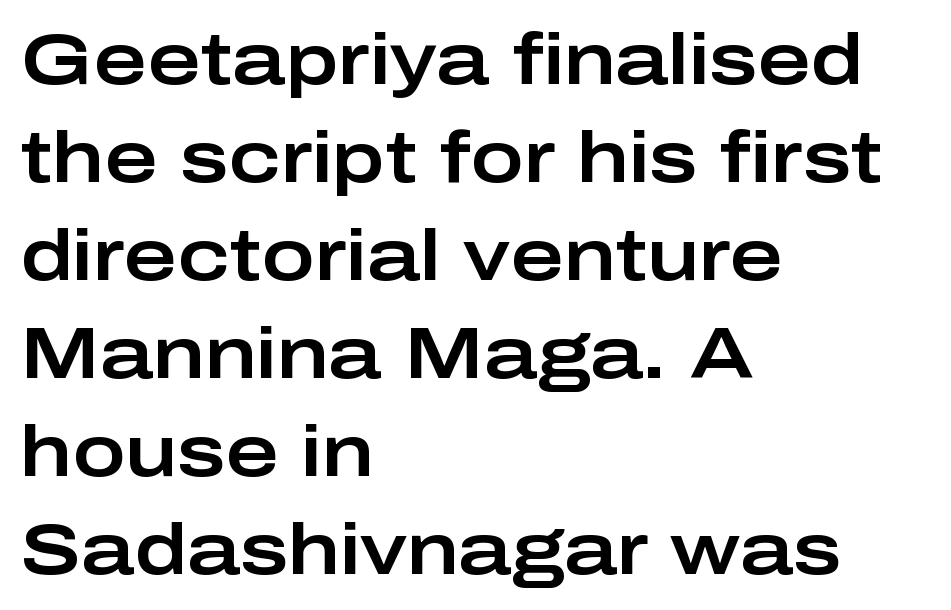
This sample uses a sans-serif face. Posture: vertical. The gap between lines stays unmarked. If you measured baseline to baseline, you'd find a middling distance.
